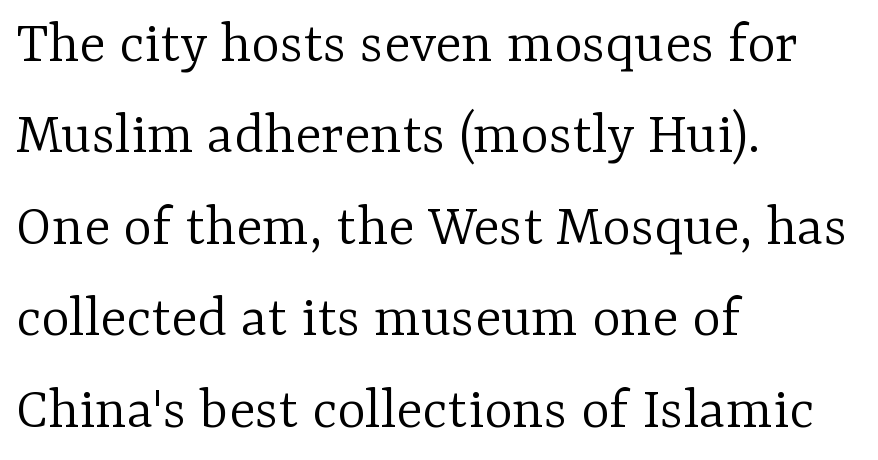
{"serif": "yes", "italic": "no", "bold": "no", "weight": "light", "width": "normal", "stroke_contrast": "low", "x_height": "medium", "monospaced": "no", "underline": "no", "align": "left", "line_spacing": "normal", "line_spacing_ratio": 1.5, "letter_spacing": "normal", "letter_spacing_em": 0.0, "glyph_px": 61}
